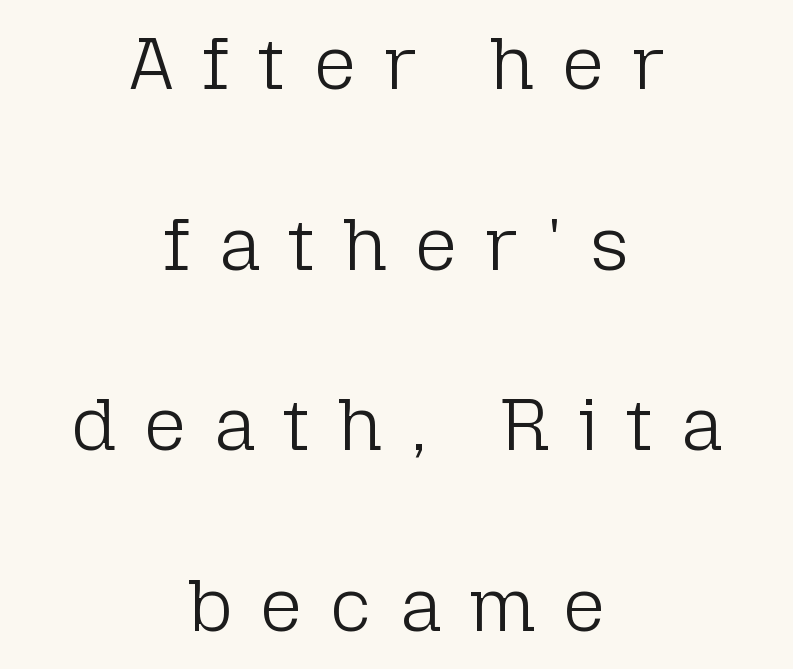
The image shows 74 px light sans-serif type, upright; set centered, loose line spacing (2.44x), unusually wide letter spacing (+0.38 em), not underlined; low stroke contrast and a medium x-height.
